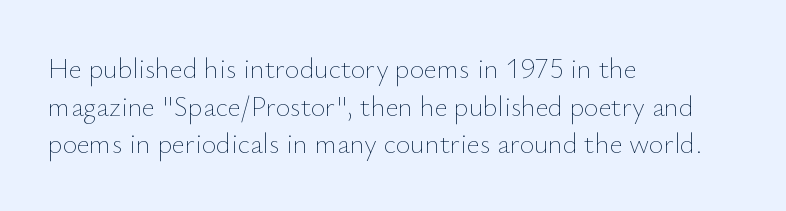
The image shows 28 px thin type, upright; set left-aligned, normal line spacing (1.34x), normal letter spacing, not underlined; low stroke contrast and a small x-height.
